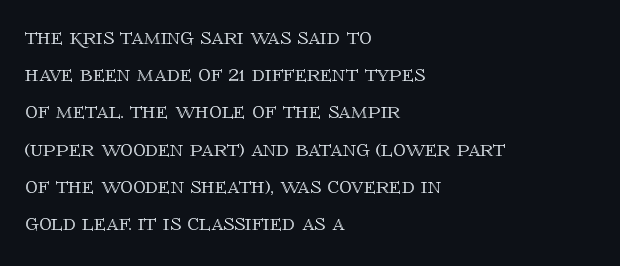
Q: Is the text italic (slanted)? A: No, it is upright.
Q: Is the text underlined? A: No.
Q: How is the paragraph aligned? A: Left-aligned.
Q: Is the spacing between letters normal or unusually wide? A: Normal.
Q: Is the spacing between lines tight, normal or loose? A: Normal.
